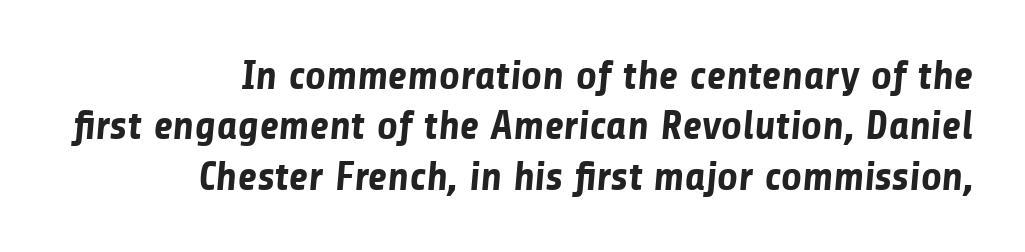
{"serif": "no", "bold": "yes", "weight": "bold", "width": "normal", "stroke_contrast": "low", "x_height": "medium", "monospaced": "no", "underline": "no", "align": "right", "line_spacing_ratio": 1.23, "letter_spacing": "normal", "letter_spacing_em": 0.0, "glyph_px": 41}
